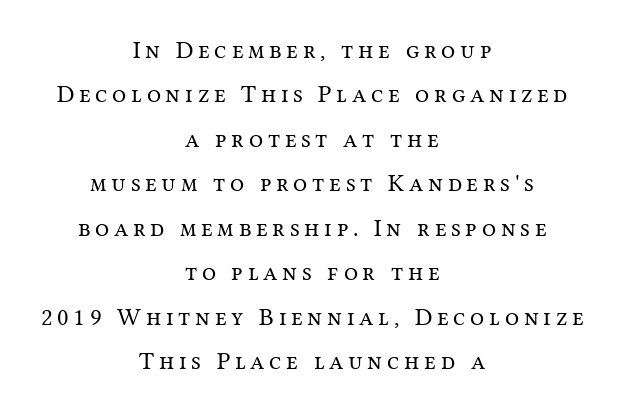
{"italic": "no", "bold": "no", "underline": "no", "align": "center", "line_spacing_ratio": 1.78, "glyph_px": 25}
